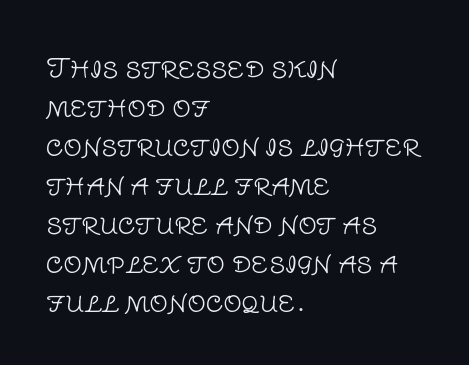
The image shows 26 px text type; set left-aligned, normal line spacing (1.5x), normal letter spacing, not underlined.
